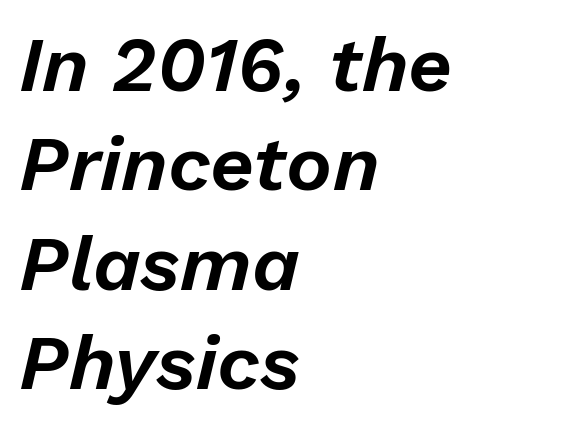
The whole block is typeset with a tilt. Looks like regular typesetting: each glyph gets only the width it needs. The space beneath each line is pristine and unruled. Does the copy run flush right? No — it runs flush left. Line spacing here is normal.
